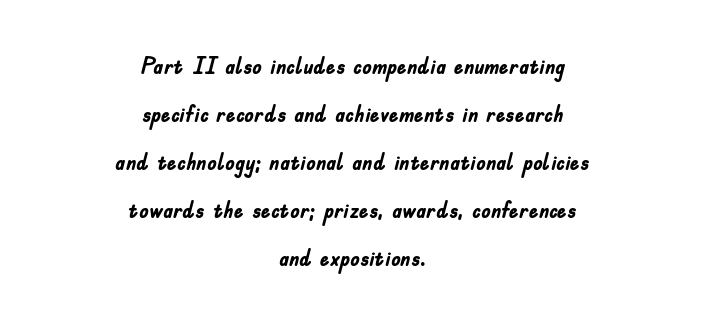
How would I describe the line gaps? Wide and relaxed. Where is the straight margin? There isn't one; the lines are centered. You'd pick this weight for a headline — it's a proper bold.
